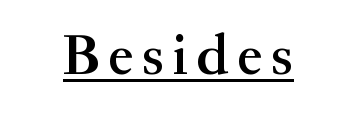
The image shows 57 px semibold serif type, upright; set underlined; medium stroke contrast and a small x-height.
